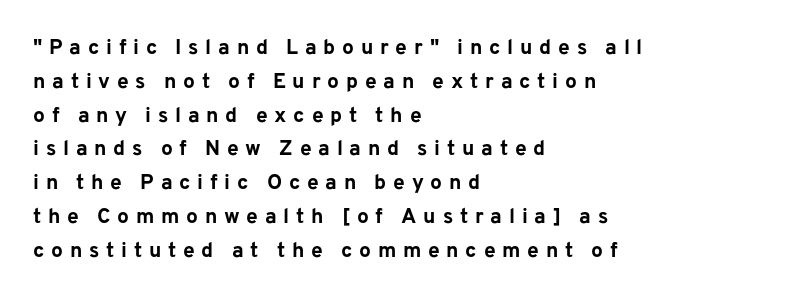
{"italic": "no", "bold": "yes", "underline": "no", "align": "left", "line_spacing": "normal", "line_spacing_ratio": 1.61, "letter_spacing": "wide", "letter_spacing_em": 0.32, "glyph_px": 21}
